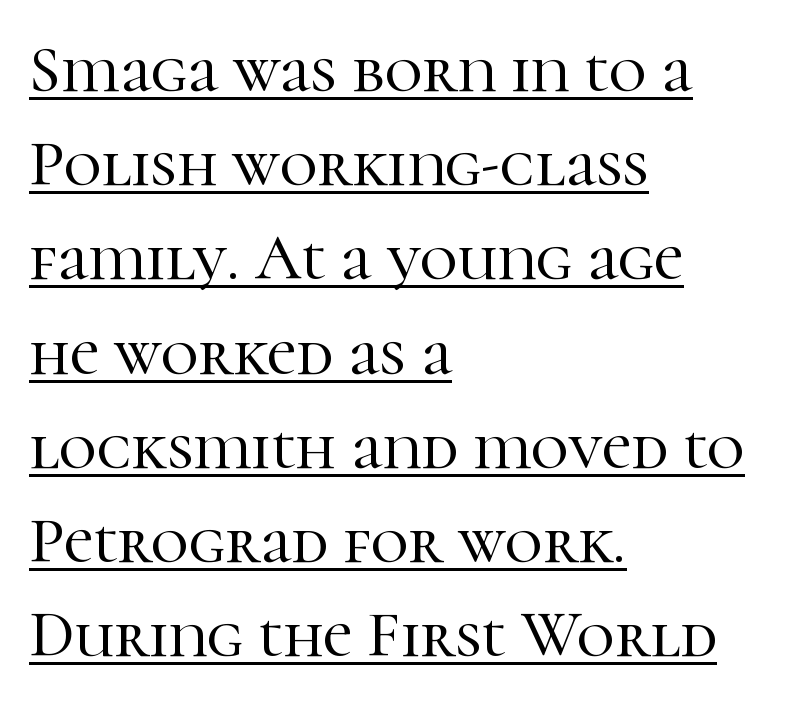
The image shows 65 px serif type, upright; set left-aligned, normal line spacing (1.45x), normal letter spacing, underlined; high stroke contrast and a medium x-height.
